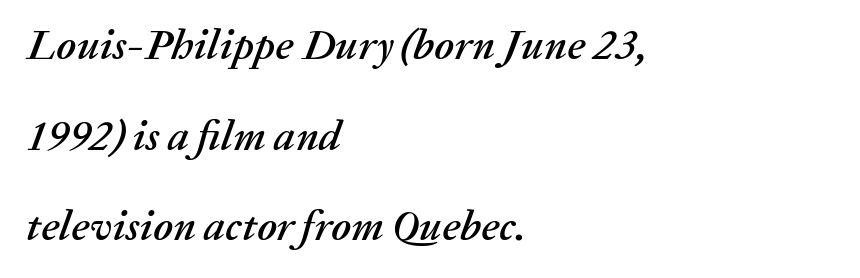
{"italic": "yes", "lean": "right", "slant_degrees": 20, "width": "normal", "stroke_contrast": "medium", "x_height": "medium", "monospaced": "no", "underline": "no", "align": "left", "line_spacing": "loose", "line_spacing_ratio": 2.11, "letter_spacing": "normal", "letter_spacing_em": 0.0, "glyph_px": 43}
